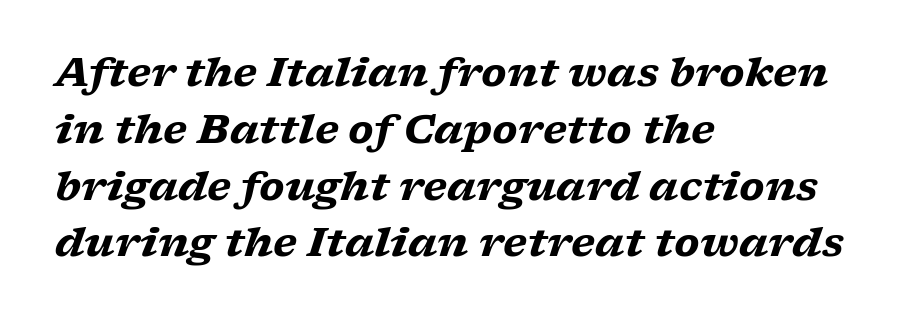
Q: Is the text bold? A: Yes.
Q: Is the text italic (slanted)? A: Yes, it leans right by about 17 degrees.
Q: Is the typeface a serif or a sans-serif typeface? A: Serif.
Q: Is the text underlined? A: No.
Q: How is the paragraph aligned? A: Left-aligned.
Q: Is the spacing between letters normal or unusually wide? A: Normal.
Q: Is the spacing between lines tight, normal or loose? A: Normal.
Q: Width (condensed, normal, or wide)? A: Wide.
Q: Stroke contrast? A: Low.
Q: x-height? A: Medium.
Q: Monospaced? A: No.
